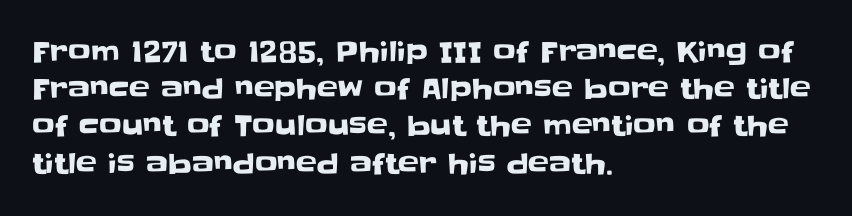
The image shows 28 px sans-serif type, upright; set left-aligned, normal line spacing (1.33x), normal letter spacing, not underlined; low stroke contrast and a large x-height.
